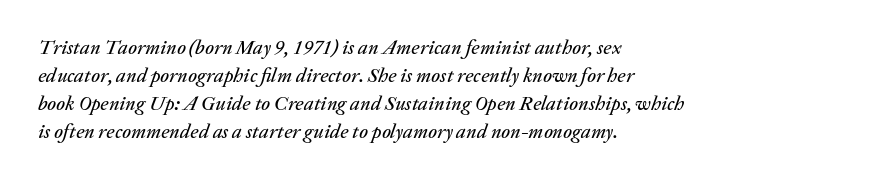
Letters rest on an invisible, unmarked baseline. How are the letters spaced? Ordinarily, with no added tracking. A normal amount of white space separates one row of letters from the next. The lettering tilts uniformly, giving the passage an italic look. The paragraph shown leans on its left margin.
